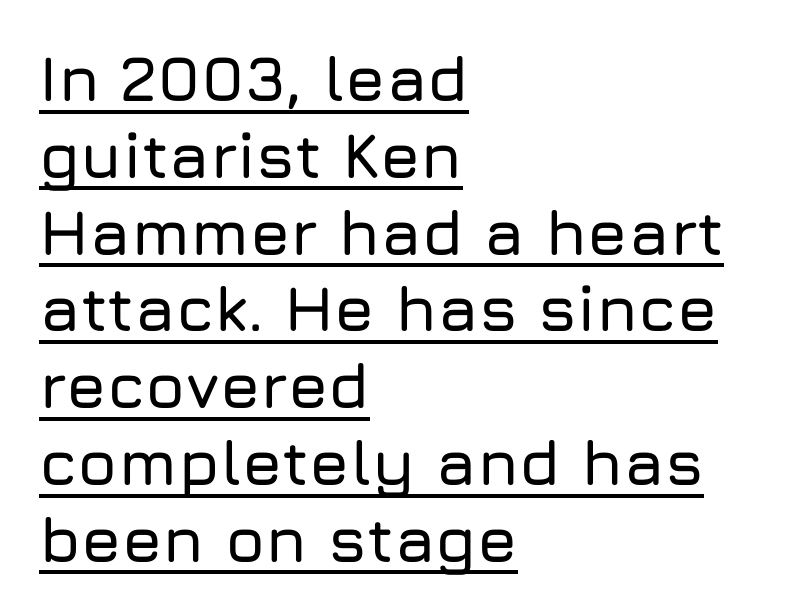
{"serif": "no", "italic": "no", "width": "normal", "stroke_contrast": "low", "x_height": "medium", "monospaced": "no", "underline": "yes", "align": "left", "line_spacing_ratio": 1.2, "letter_spacing": "normal", "letter_spacing_em": 0.0, "glyph_px": 64}
